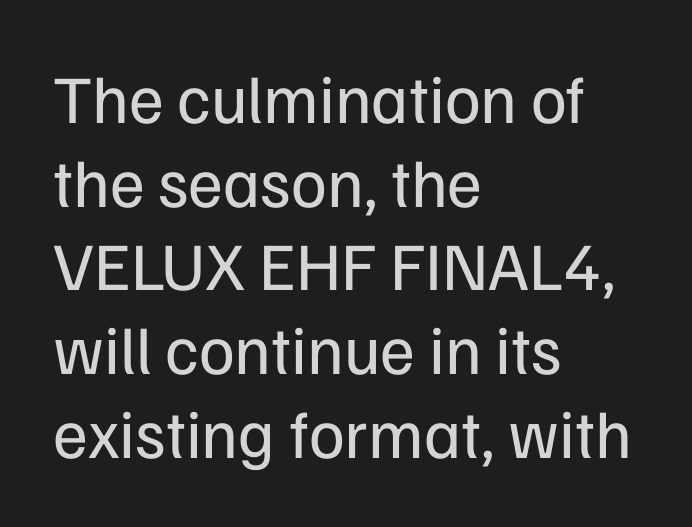
Q: Is the text bold? A: No.
Q: Is the text italic (slanted)? A: No, it is upright.
Q: Is the typeface a serif or a sans-serif typeface? A: Sans-serif.
Q: Is the text underlined? A: No.
Q: How is the paragraph aligned? A: Left-aligned.
Q: Is the spacing between letters normal or unusually wide? A: Normal.
Q: Width (condensed, normal, or wide)? A: Normal.
Q: Stroke contrast? A: Low.
Q: x-height? A: Medium.
Q: Monospaced? A: No.
